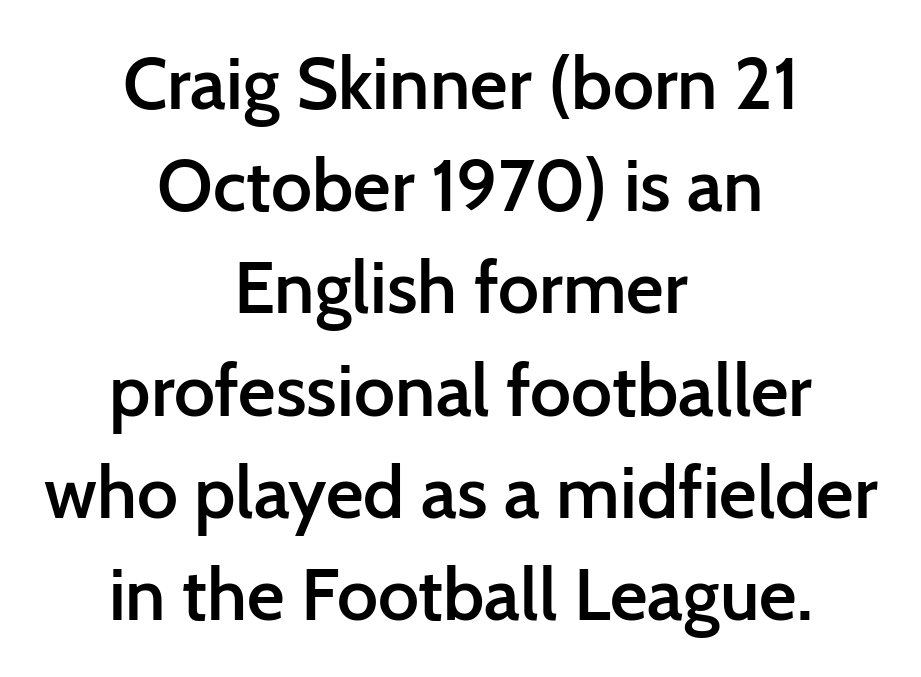
Q: Is the text bold? A: Semi-bold.
Q: Is the text italic (slanted)? A: No, it is upright.
Q: Is the typeface a serif or a sans-serif typeface? A: Sans-serif.
Q: Is the text underlined? A: No.
Q: How is the paragraph aligned? A: Centered.
Q: Is the spacing between letters normal or unusually wide? A: Normal.
Q: Is the spacing between lines tight, normal or loose? A: Normal.
Q: Width (condensed, normal, or wide)? A: Normal.
Q: Stroke contrast? A: Low.
Q: x-height? A: Medium.
Q: Monospaced? A: No.
